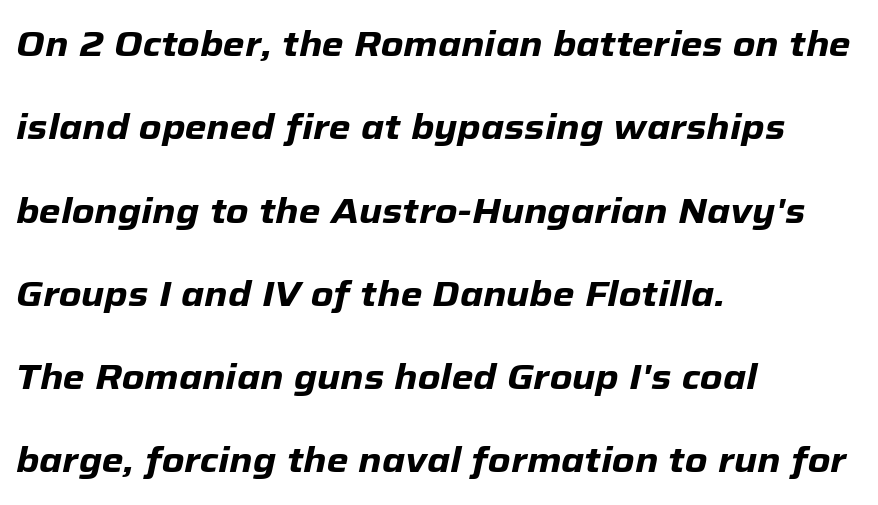
These lines are set flush left with a ragged right edge. Designer's note — italics engaged. These lines are rendered in a variable-pitch font. Is the letter spacing exaggerated? No — it looks like the ordinary default.
